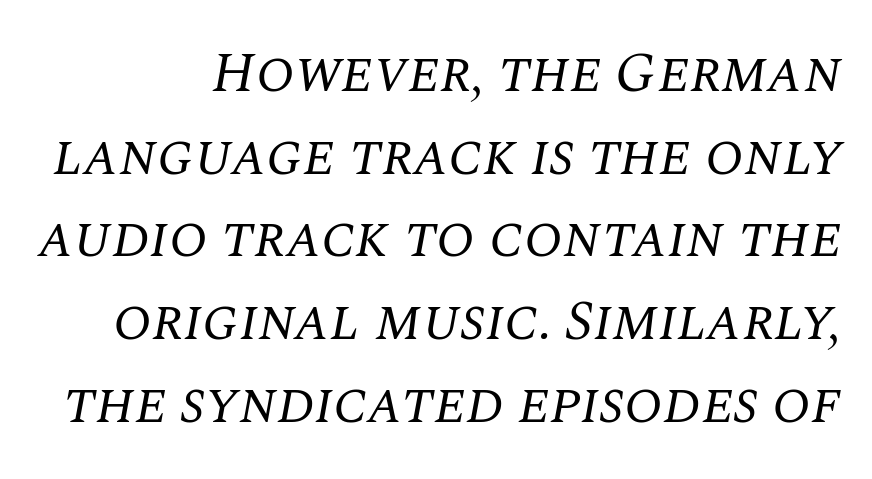
Q: Is the text bold? A: No.
Q: Is the text italic (slanted)? A: Yes, it leans right by about 10 degrees.
Q: Is the typeface a serif or a sans-serif typeface? A: Serif.
Q: Is the text underlined? A: No.
Q: Is the spacing between letters normal or unusually wide? A: Normal.
Q: Is the spacing between lines tight, normal or loose? A: Normal.
Q: Width (condensed, normal, or wide)? A: Normal.
Q: Stroke contrast? A: Medium.
Q: x-height? A: Large.
Q: Monospaced? A: No.
